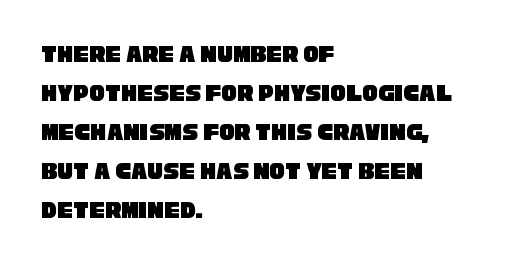
Q: Is the text underlined? A: No.
Q: How is the paragraph aligned? A: Left-aligned.
Q: Is the spacing between letters normal or unusually wide? A: Normal.
Q: Is the spacing between lines tight, normal or loose? A: Normal.
